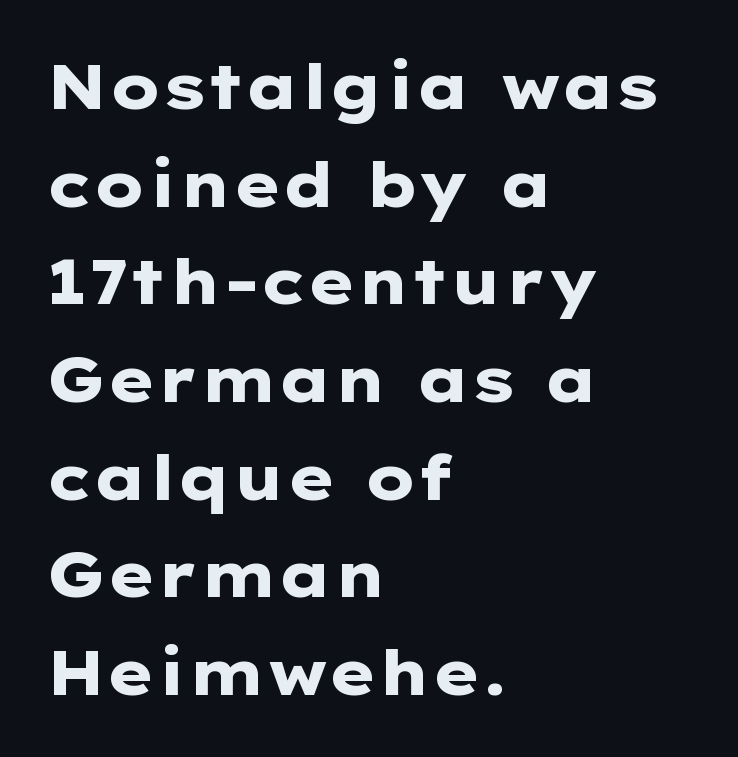
{"serif": "no", "italic": "no", "bold": "yes", "weight": "heavy", "width": "wide", "stroke_contrast": "low", "x_height": "medium", "monospaced": "no", "underline": "no", "align": "left", "line_spacing": "normal", "line_spacing_ratio": 1.55, "letter_spacing": "normal", "letter_spacing_em": 0.0, "glyph_px": 63}
